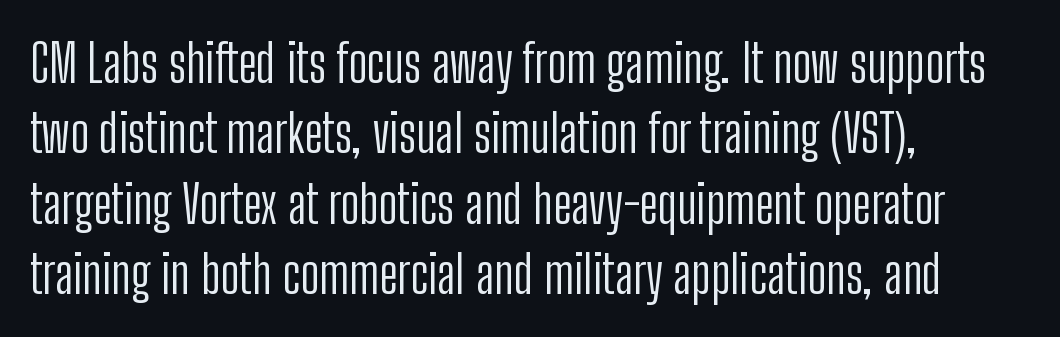
{"serif": "no", "italic": "no", "bold": "no", "weight": "light", "width": "condensed", "stroke_contrast": "low", "x_height": "medium", "monospaced": "no", "underline": "no", "align": "left", "line_spacing": "normal", "line_spacing_ratio": 1.33, "letter_spacing": "normal", "letter_spacing_em": 0.0, "glyph_px": 53}
